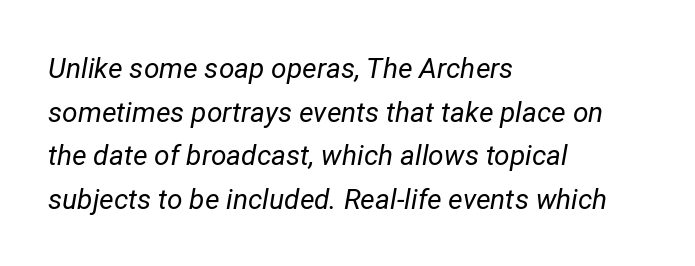
{"italic": "yes", "lean": "right", "slant_degrees": 12, "bold": "no", "weight": "regular", "width": "normal", "stroke_contrast": "low", "x_height": "medium", "monospaced": "no", "underline": "no", "align": "left", "line_spacing": "normal", "line_spacing_ratio": 1.56, "letter_spacing": "normal", "letter_spacing_em": 0.0, "glyph_px": 28}
